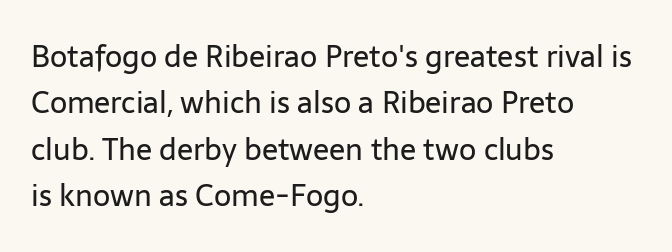
Nope, not italic — everything's standing straight. Alignment: flush left. The area under the type is left untouched. Students, observe: this is what conventionally led text looks like.
